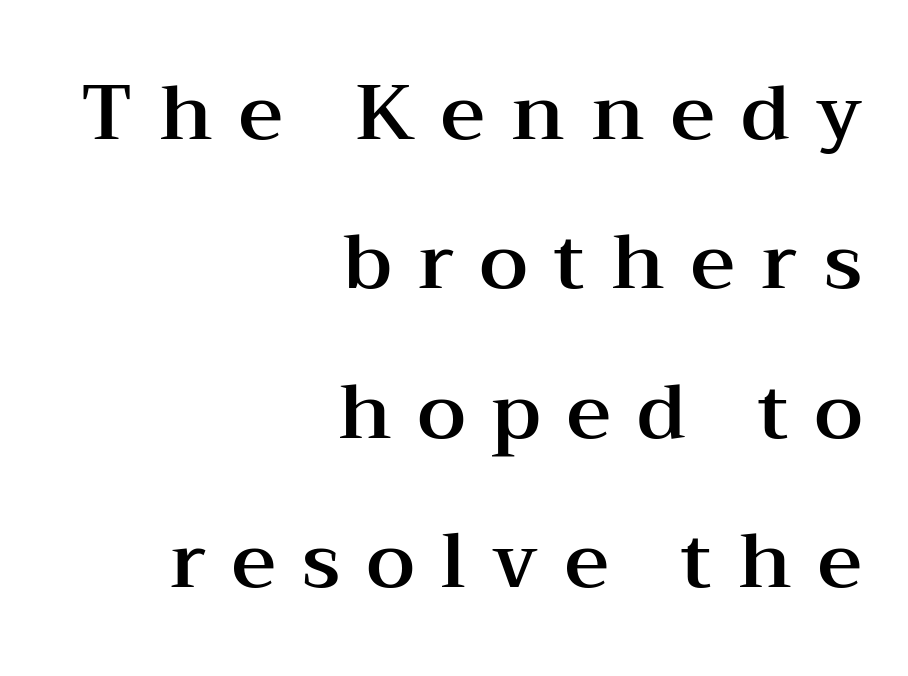
Q: Is the text italic (slanted)? A: No, it is upright.
Q: Is the typeface a serif or a sans-serif typeface? A: Serif.
Q: Is the text underlined? A: No.
Q: How is the paragraph aligned? A: Right-aligned.
Q: Is the spacing between letters normal or unusually wide? A: Unusually wide.
Q: Is the spacing between lines tight, normal or loose? A: Loose.
Q: Width (condensed, normal, or wide)? A: Wide.
Q: Stroke contrast? A: Medium.
Q: x-height? A: Medium.
Q: Monospaced? A: No.
